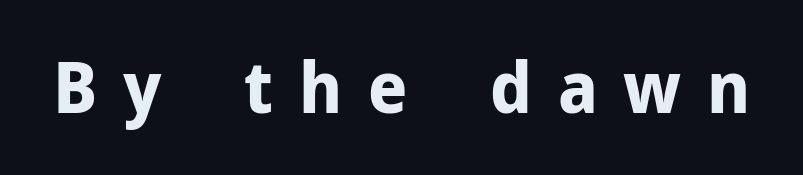
The image shows 71 px bold sans-serif type, upright; set unusually wide letter spacing (+0.36 em), not underlined; low stroke contrast and a medium x-height.
